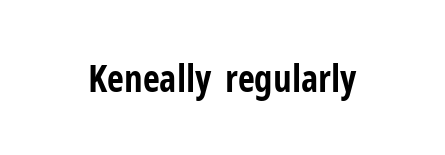
{"serif": "no", "italic": "no", "bold": "yes", "weight": "bold", "width": "condensed", "stroke_contrast": "low", "x_height": "medium", "monospaced": "no", "underline": "no", "letter_spacing": "normal", "letter_spacing_em": 0.0, "glyph_px": 37}
